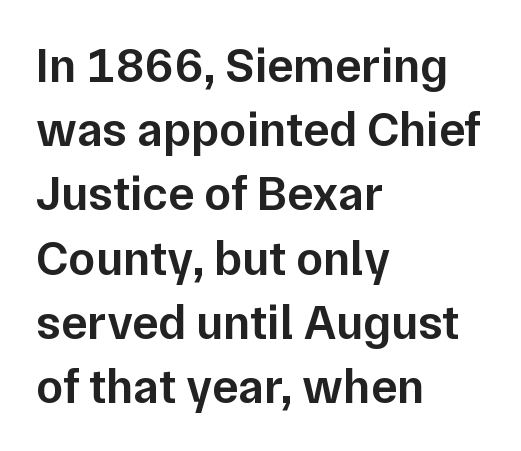
The image shows 49 px semibold sans-serif type, upright; set left-aligned, normal line spacing (1.31x), normal letter spacing, not underlined; low stroke contrast and a medium x-height.
